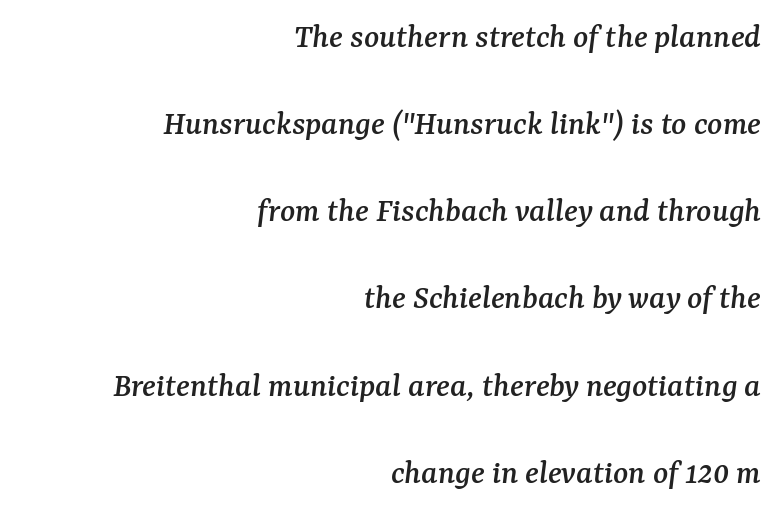
Q: Is the text italic (slanted)? A: Yes, it leans right by about 7 degrees.
Q: Is the typeface a serif or a sans-serif typeface? A: Serif.
Q: Is the text underlined? A: No.
Q: How is the paragraph aligned? A: Right-aligned.
Q: Is the spacing between letters normal or unusually wide? A: Normal.
Q: Is the spacing between lines tight, normal or loose? A: Loose.
Q: Width (condensed, normal, or wide)? A: Normal.
Q: Stroke contrast? A: Medium.
Q: x-height? A: Medium.
Q: Monospaced? A: No.
